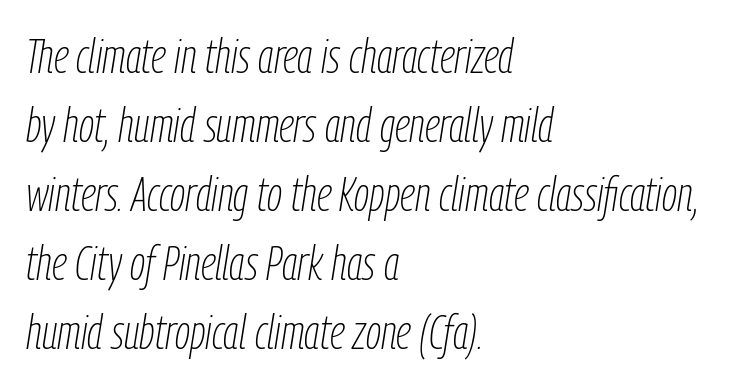
Is the type slanted? Yes — the strokes lean at a clear angle. Glyph-to-glyph distance matches everyday printed text. Underlining? Definitely not there. This sample is left-justified, so line endings fall wherever the words run out.
